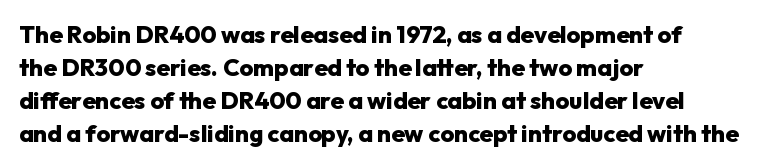
{"italic": "no", "bold": "yes", "underline": "no", "align": "left", "line_spacing": "normal", "line_spacing_ratio": 1.37, "letter_spacing": "normal", "letter_spacing_em": 0.0, "glyph_px": 24}
